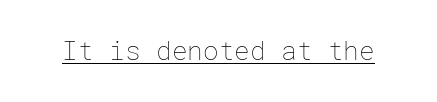
Q: Is the text bold? A: No.
Q: Is the text italic (slanted)? A: No, it is upright.
Q: Is the text underlined? A: Yes.
Q: Is the spacing between letters normal or unusually wide? A: Normal.
